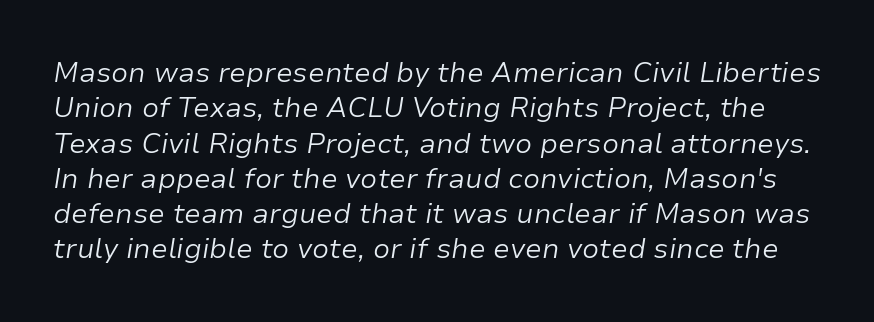
The image shows 28 px light type, italic (leaning right); set normal line spacing (1.26x), normal letter spacing, not underlined; low stroke contrast and a medium x-height.
